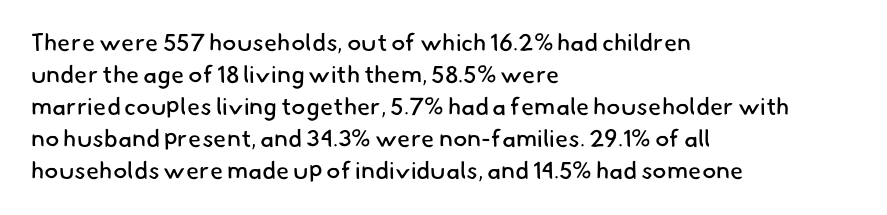
{"bold": "no", "underline": "no", "align": "left", "line_spacing": "normal", "line_spacing_ratio": 1.33, "letter_spacing": "normal", "letter_spacing_em": 0.0, "glyph_px": 24}
